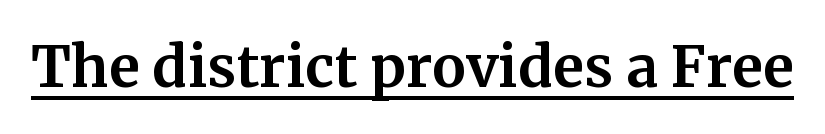
The image shows 76 px serif type, upright; set normal letter spacing, underlined; medium stroke contrast and a medium x-height.
